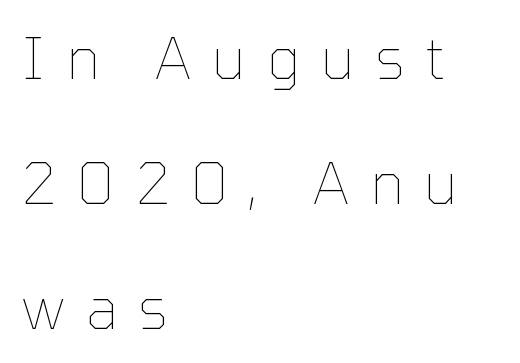
Q: Is the text bold? A: No.
Q: Is the text italic (slanted)? A: No, it is upright.
Q: Is the text underlined? A: No.
Q: How is the paragraph aligned? A: Left-aligned.
Q: Is the spacing between letters normal or unusually wide? A: Unusually wide.
Q: Is the spacing between lines tight, normal or loose? A: Loose.
Q: Width (condensed, normal, or wide)? A: Normal.
Q: Stroke contrast? A: Low.
Q: x-height? A: Medium.
Q: Monospaced? A: No.
